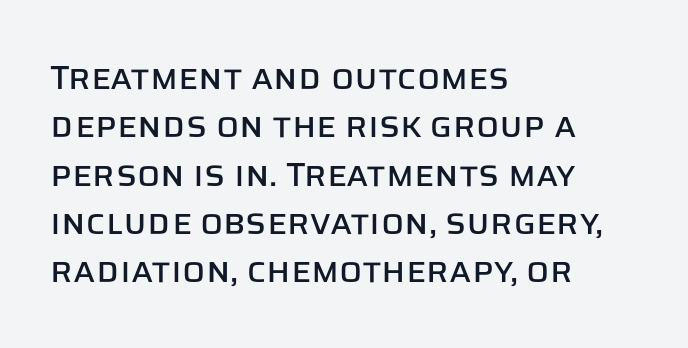
{"serif": "no", "italic": "no", "width": "normal", "stroke_contrast": "low", "x_height": "large", "monospaced": "no", "underline": "no", "align": "left", "line_spacing": "normal", "line_spacing_ratio": 1.42, "letter_spacing": "normal", "letter_spacing_em": 0.0, "glyph_px": 34}
